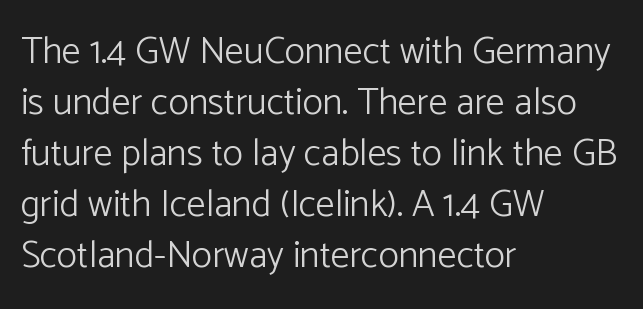
{"serif": "no", "italic": "no", "bold": "no", "weight": "light", "width": "normal", "stroke_contrast": "low", "x_height": "medium", "monospaced": "no", "underline": "no", "align": "left", "line_spacing": "normal", "line_spacing_ratio": 1.34, "letter_spacing": "normal", "letter_spacing_em": 0.0, "glyph_px": 38}
